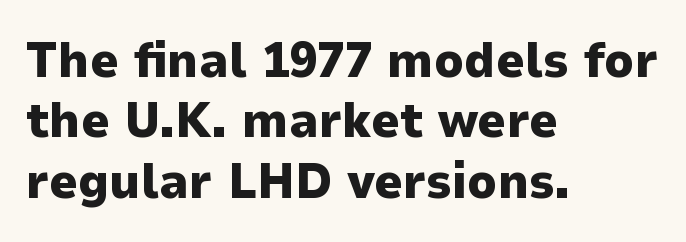
Horizontally, the lines are justified to the leading edge only. In terms of weight, the rendering is a true, heavy bold. The words here are not underlined. Nothing unusual about the tracking: characters are spaced as the font intends. The passage shown is typed in a proportional face where columns would drift. Typographically, this falls in the sans-serif category.
